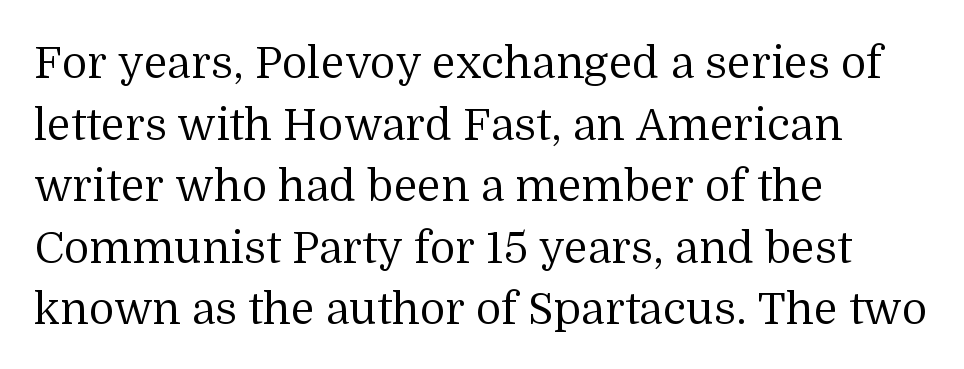
{"serif": "yes", "italic": "no", "bold": "no", "weight": "regular", "width": "normal", "stroke_contrast": "medium", "x_height": "medium", "monospaced": "no", "underline": "no", "align": "left", "line_spacing": "normal", "line_spacing_ratio": 1.4, "letter_spacing": "normal", "letter_spacing_em": 0.0, "glyph_px": 44}
